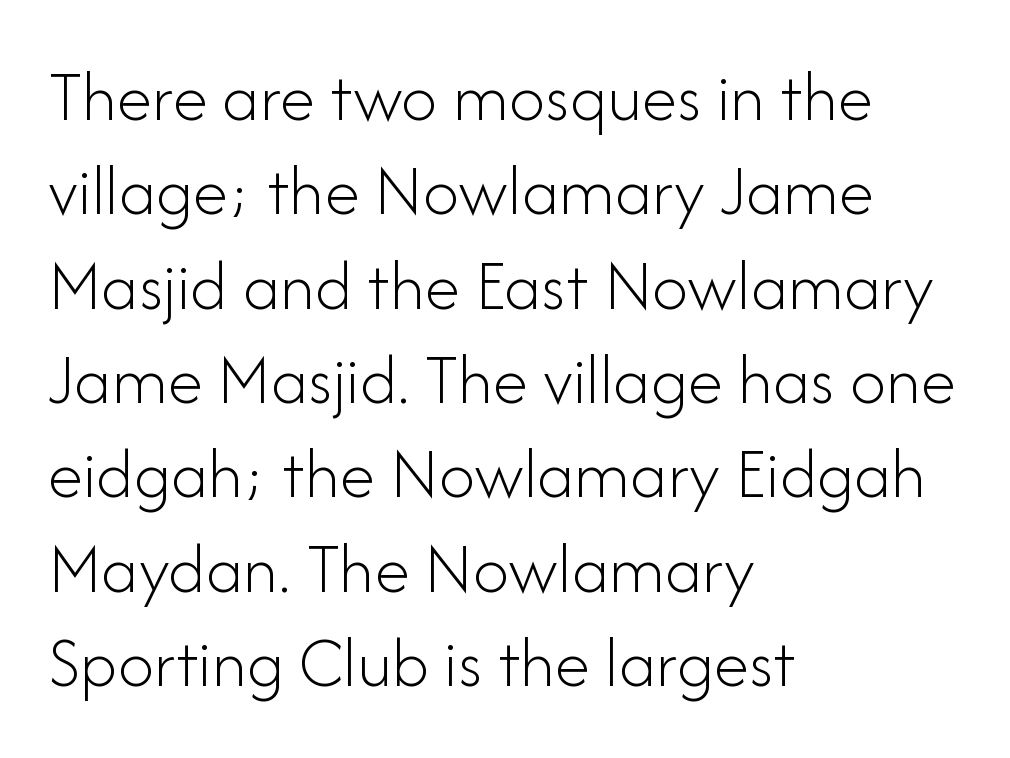
The image shows 72 px light sans-serif type, upright; set left-aligned, normal line spacing (1.31x), normal letter spacing, not underlined; low stroke contrast and a small x-height.
